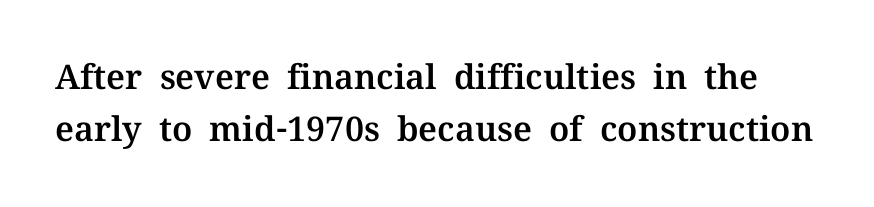
A normal amount of white space separates one row of letters from the next. Only glyphs here, with clear space below each row. You can tell from the footed stems that serif type was used. The letters sit at their default tracking, neither squeezed nor spread.
